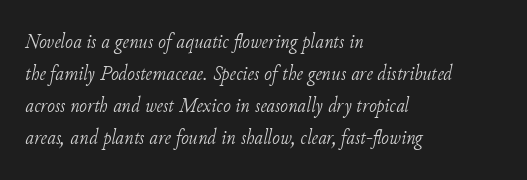
{"italic": "yes", "lean": "right", "slant_degrees": 11, "bold": "no", "underline": "no", "align": "left", "line_spacing": "normal", "line_spacing_ratio": 1.53, "letter_spacing": "normal", "letter_spacing_em": 0.0, "glyph_px": 21}
